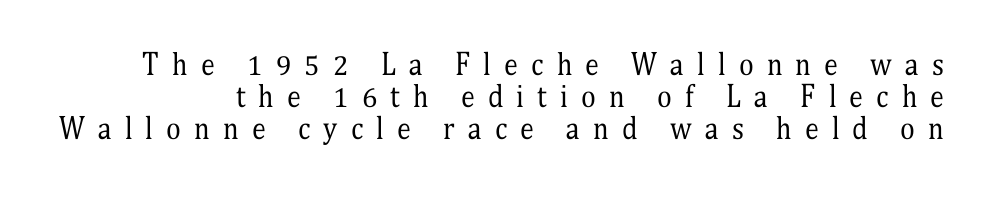
Q: Is the text bold? A: No.
Q: Is the text italic (slanted)? A: No, it is upright.
Q: Is the typeface a serif or a sans-serif typeface? A: Serif.
Q: Is the text underlined? A: No.
Q: How is the paragraph aligned? A: Right-aligned.
Q: Is the spacing between letters normal or unusually wide? A: Unusually wide.
Q: Is the spacing between lines tight, normal or loose? A: Tight.
Q: Width (condensed, normal, or wide)? A: Condensed.
Q: Stroke contrast? A: Medium.
Q: x-height? A: Medium.
Q: Monospaced? A: No.
